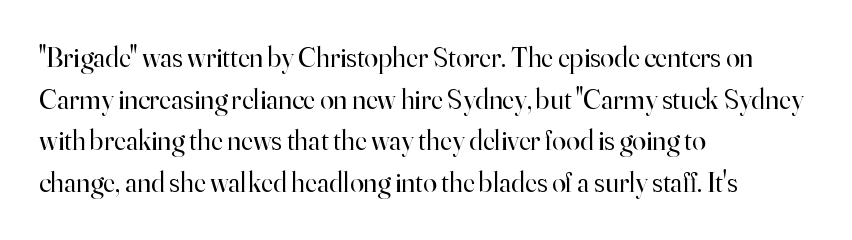
{"serif": "yes", "italic": "no", "bold": "no", "weight": "regular", "width": "normal", "stroke_contrast": "high", "x_height": "small", "monospaced": "no", "underline": "no", "align": "left", "line_spacing": "normal", "line_spacing_ratio": 1.49, "letter_spacing": "normal", "letter_spacing_em": 0.0, "glyph_px": 28}
